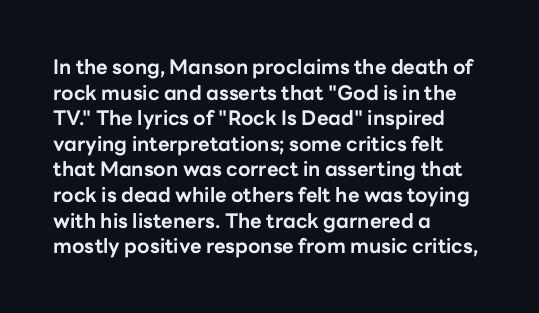
{"italic": "no", "bold": "yes", "underline": "no", "align": "left", "line_spacing": "normal", "line_spacing_ratio": 1.28, "letter_spacing": "normal", "letter_spacing_em": 0.0, "glyph_px": 20}
